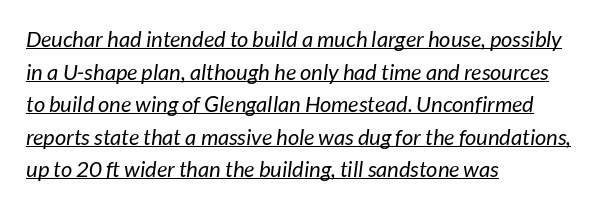
{"bold": "no", "underline": "yes", "align": "left", "line_spacing": "normal", "line_spacing_ratio": 1.48, "letter_spacing": "normal", "letter_spacing_em": 0.0, "glyph_px": 22}
